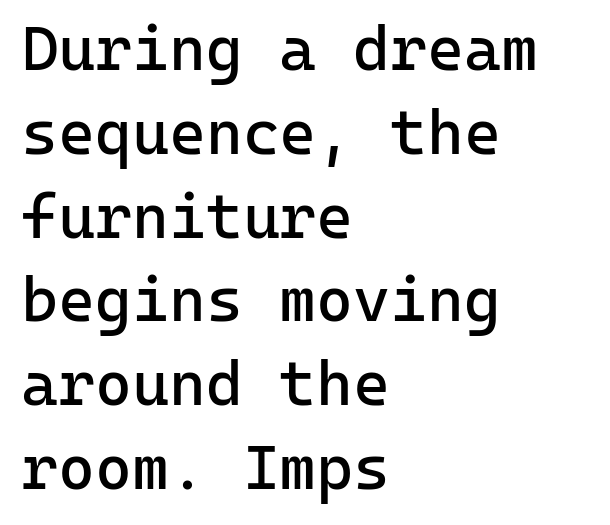
Short and long lines alike share a common starting point at left. Nobody touched the tracking dial on this one. Grotesque or geometric, the face here clearly has no serifs. Think of a typewriter: that constant character pitch is what you see here.
